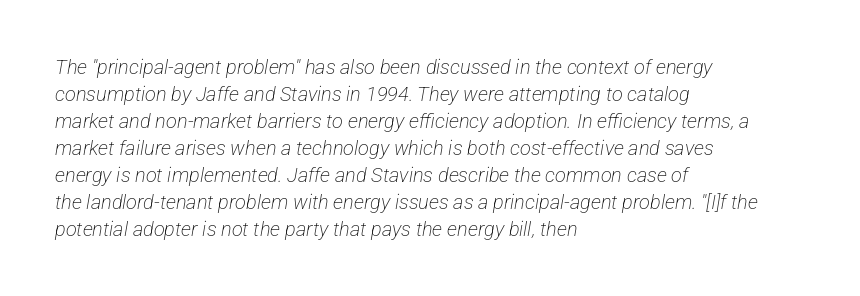
What's the leading like? Ordinary, nothing unusual. This rendering uses left alignment, leaving the right contour irregular. A bare baseline throughout the passage. No heavy texture on the line: the type isn't bold.
